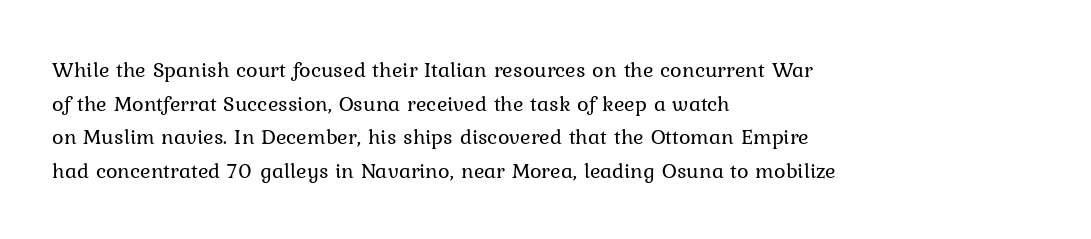
The image shows 22 px text type, upright; set left-aligned, normal line spacing (1.53x), normal letter spacing, not underlined.
